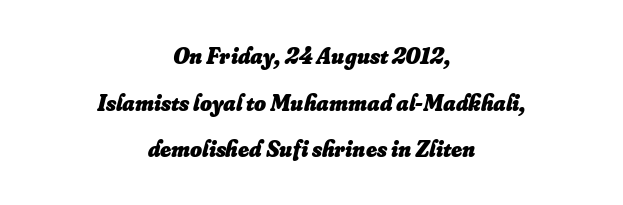
The designer dialed line spacing up above the default. The foot of each line stays bare and open. Caption: bold face, heavy strokes. The line texture is even and compact thanks to regular tracking.
